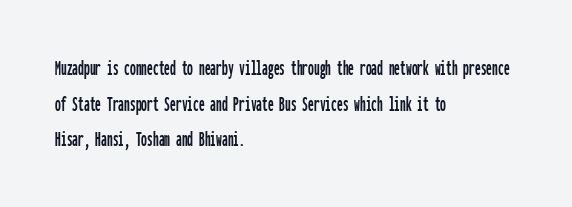
Every row of glyphs begins at an identical x-position on the left. The passage shown has conventional tracking throughout. A typesetter would mark this as roman, not italic. Letters rest on an invisible, unmarked baseline. In terms of leading, this rendering sits right in the middle.
